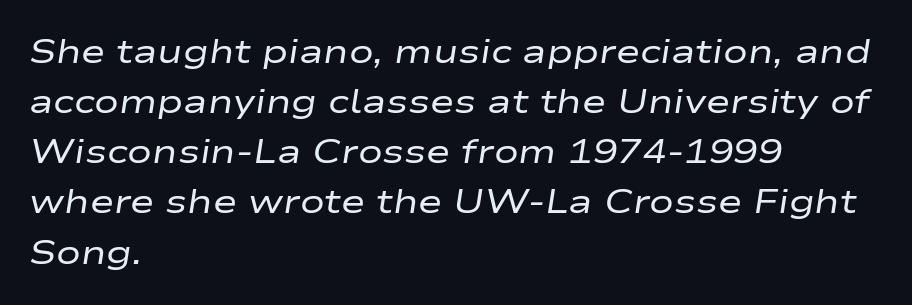
Q: Is the text bold? A: No.
Q: Is the text italic (slanted)? A: Yes, it leans right by about 9 degrees.
Q: Is the text underlined? A: No.
Q: How is the paragraph aligned? A: Left-aligned.
Q: Is the spacing between letters normal or unusually wide? A: Normal.
Q: Is the spacing between lines tight, normal or loose? A: Normal.
Q: Width (condensed, normal, or wide)? A: Wide.
Q: Stroke contrast? A: Low.
Q: x-height? A: Medium.
Q: Monospaced? A: No.
